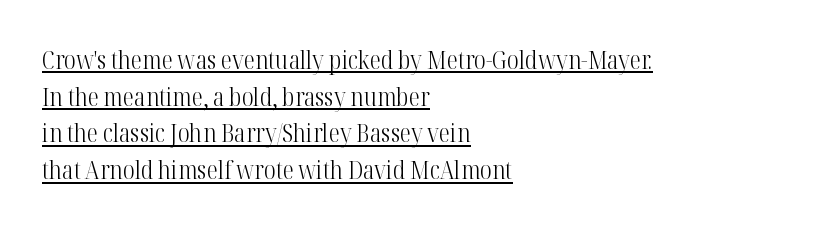
{"italic": "no", "bold": "no", "underline": "yes", "align": "left", "line_spacing": "normal", "line_spacing_ratio": 1.47, "letter_spacing": "normal", "letter_spacing_em": 0.0, "glyph_px": 25}
